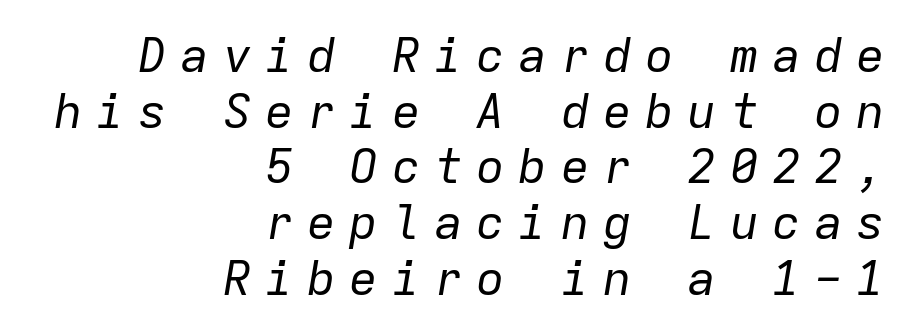
Q: Is the text bold? A: No.
Q: Is the text italic (slanted)? A: Yes, it leans right by about 9 degrees.
Q: Is the text underlined? A: No.
Q: How is the paragraph aligned? A: Right-aligned.
Q: Is the spacing between letters normal or unusually wide? A: Unusually wide.
Q: Width (condensed, normal, or wide)? A: Normal.
Q: Stroke contrast? A: Low.
Q: x-height? A: Medium.
Q: Monospaced? A: Yes.
